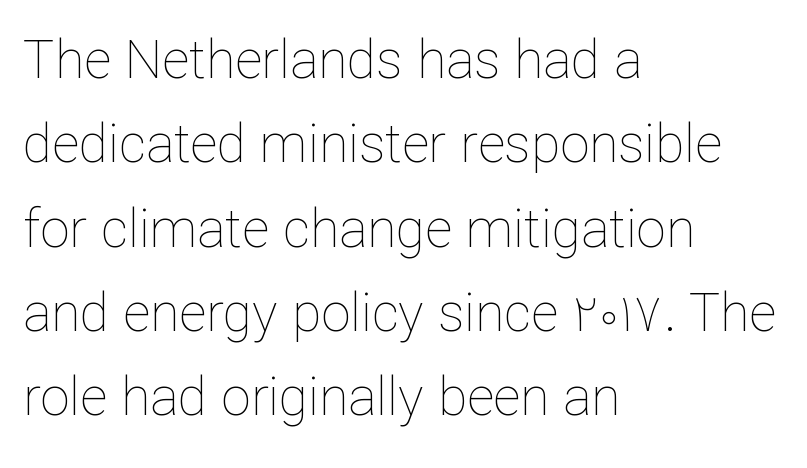
{"italic": "no", "bold": "no", "weight": "thin", "width": "normal", "stroke_contrast": "low", "x_height": "medium", "monospaced": "no", "underline": "no", "align": "left", "line_spacing": "normal", "line_spacing_ratio": 1.59, "letter_spacing": "normal", "letter_spacing_em": 0.0, "glyph_px": 53}
